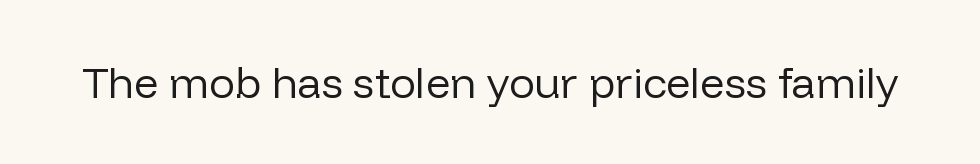
The image shows 43 px regular-weight sans-serif type, upright; set normal letter spacing, not underlined; low stroke contrast and a medium x-height.
